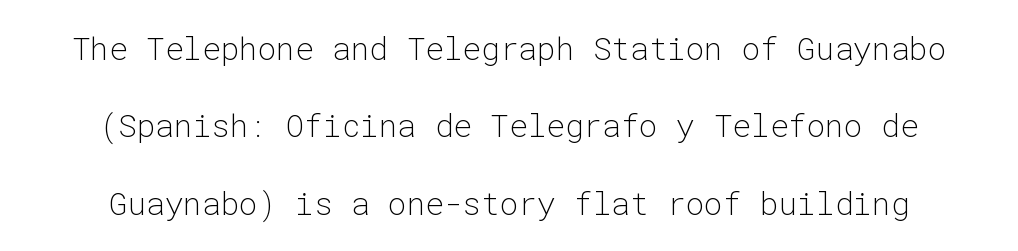
Q: Is the text bold? A: No.
Q: Is the text italic (slanted)? A: No, it is upright.
Q: Is the typeface a serif or a sans-serif typeface? A: Sans-serif.
Q: Is the text underlined? A: No.
Q: How is the paragraph aligned? A: Centered.
Q: Is the spacing between letters normal or unusually wide? A: Normal.
Q: Is the spacing between lines tight, normal or loose? A: Loose.
Q: Width (condensed, normal, or wide)? A: Normal.
Q: Stroke contrast? A: Low.
Q: x-height? A: Medium.
Q: Monospaced? A: Yes.
